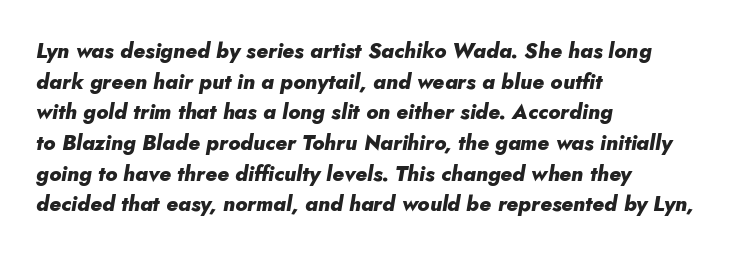
{"italic": "yes", "lean": "right", "slant_degrees": 10, "bold": "yes", "underline": "no", "align": "left", "line_spacing": "normal", "line_spacing_ratio": 1.46, "letter_spacing": "normal", "letter_spacing_em": 0.0, "glyph_px": 21}
